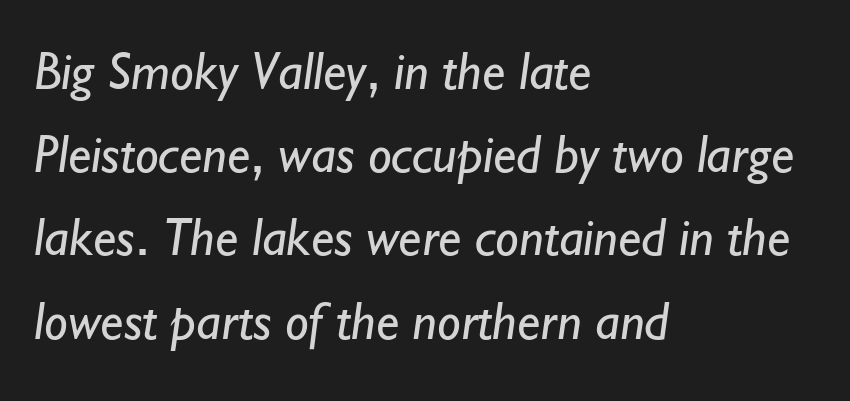
The letters sit at their default tracking, neither squeezed nor spread. No word sits above an underline. These lines sit exactly where default settings would place them. Examine the stroke ends and you'll find no serifs. Does the copy run flush right? No — it runs flush left.
